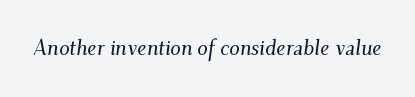
{"italic": "yes", "lean": "right", "slant_degrees": 9, "underline": "no", "letter_spacing": "normal", "letter_spacing_em": 0.0, "glyph_px": 21}
